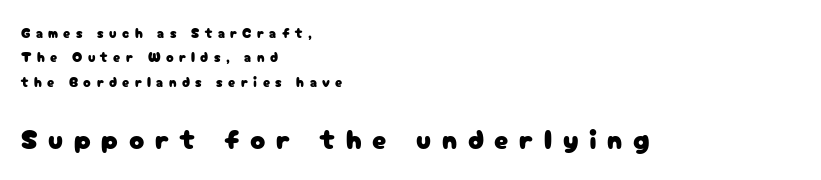
Larger block? The one below; the one above is distinctly smaller. The rendering uses natural spacing where letterforms have individual widths. Anything drawn beneath the words? Only blank space. The letters stand upright; this is a roman face.
